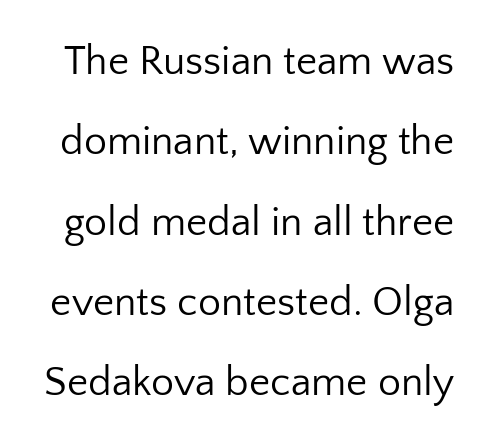
The image shows 41 px regular-weight sans-serif type, upright; set loose line spacing (1.96x), normal letter spacing, not underlined; low stroke contrast and a medium x-height.
